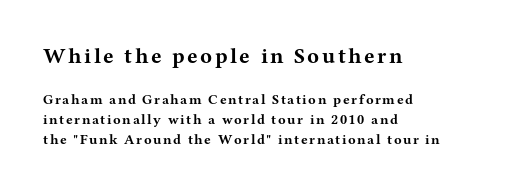
The image shows 22 px bold type, upright; set left-aligned, normal line spacing (1.4x), not underlined; the first (top) block is 1.57x larger.
